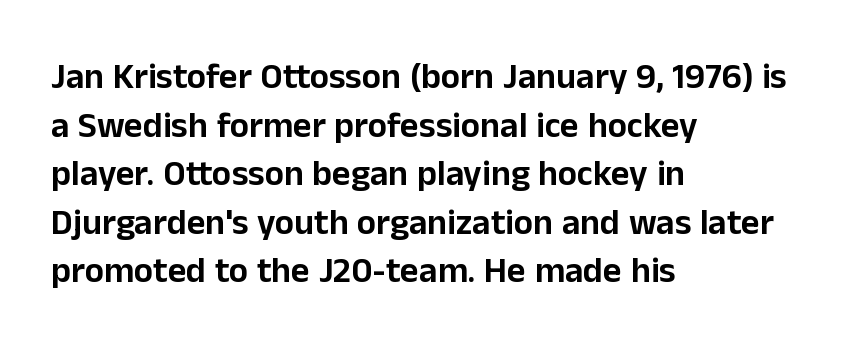
Q: Is the text italic (slanted)? A: No, it is upright.
Q: Is the typeface a serif or a sans-serif typeface? A: Sans-serif.
Q: Is the text underlined? A: No.
Q: How is the paragraph aligned? A: Left-aligned.
Q: Is the spacing between letters normal or unusually wide? A: Normal.
Q: Is the spacing between lines tight, normal or loose? A: Normal.
Q: Width (condensed, normal, or wide)? A: Normal.
Q: Stroke contrast? A: Low.
Q: x-height? A: Medium.
Q: Monospaced? A: No.
